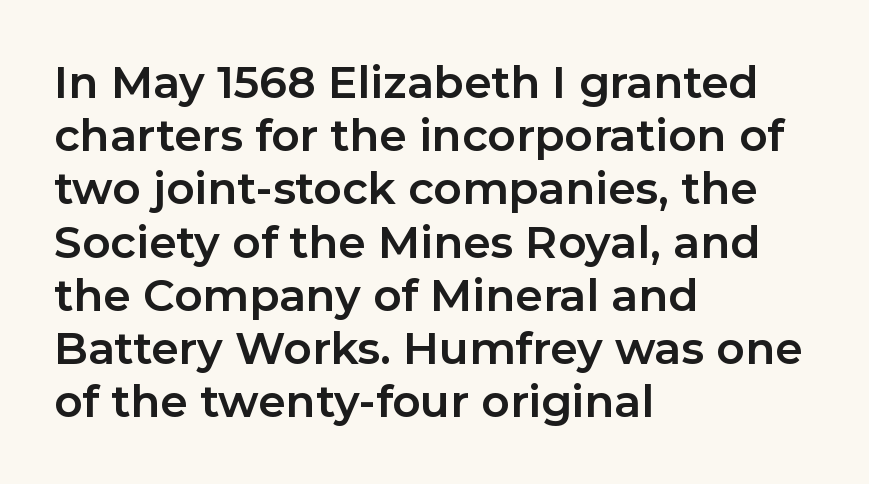
Line starts are locked; line ends wander. Note the varied advance widths — an 'i' is clearly narrower than an 'm'. Tracking value appears to be zero — textbook default spacing. Bold? Absolutely — the strokes are thick and heavy. Does the lettering tilt? It doesn't — this is upright. The characters display no serif detailing; their extremities are plain.
